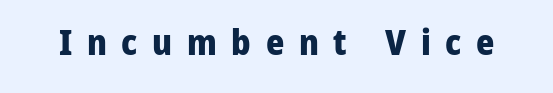
No feet cap the strokes, marking this as sans-serif type. In terms of letterspacing, this is a distinctly airy, spread setting. Ordinary non-slanted type is in use. Strokes here are thick enough to call this a true bold. The strip under each line holds only bare page.
